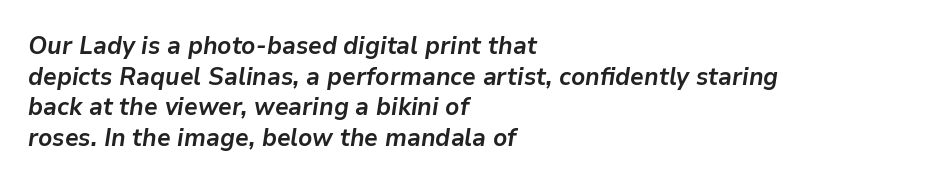
{"italic": "yes", "lean": "right", "slant_degrees": 9, "bold": "yes", "underline": "no", "align": "left", "line_spacing_ratio": 1.23, "letter_spacing": "normal", "letter_spacing_em": 0.0, "glyph_px": 25}
